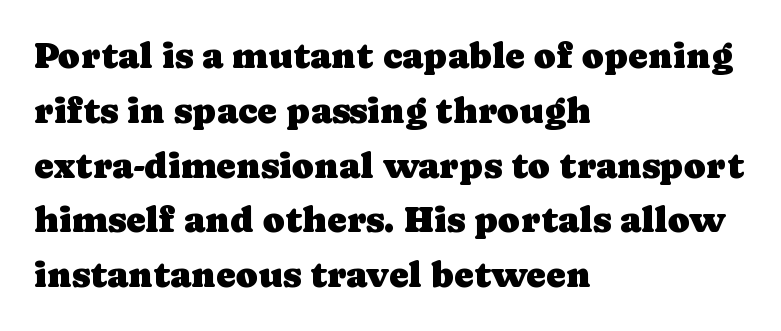
Does the leading feel generous? No, just average. The setting favours the left margin, as ordinary paragraphs usually do. Is there any slant? The stems are plumb. The letters advance in unequal steps, a hallmark of proportional type.
